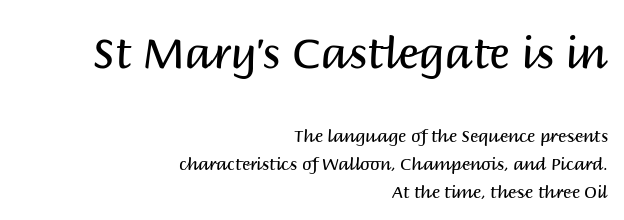
{"serif": "no", "bold": "no", "weight": "regular", "width": "normal", "stroke_contrast": "medium", "x_height": "large", "monospaced": "no", "underline": "no", "align": "right", "line_spacing": "normal", "line_spacing_ratio": 1.64, "letter_spacing": "normal", "letter_spacing_em": 0.0, "larger_block": "first", "size_ratio": 2.53, "glyph_px": 43}
